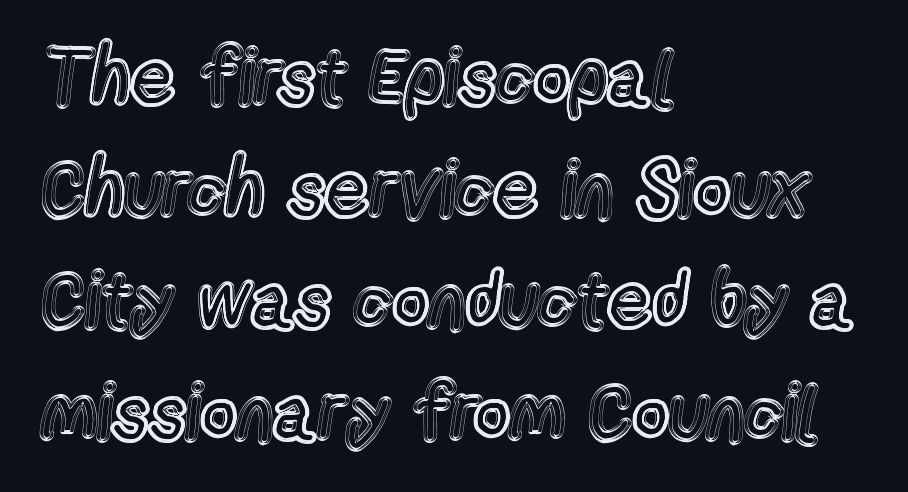
Between one letter and the next there's only the usual sliver of space. The lines sit at an ordinary, default distance from one another. This sample has the flowing, uneven cadence of proportional lettering. Alignment: flush left. The gap between lines stays unmarked.
